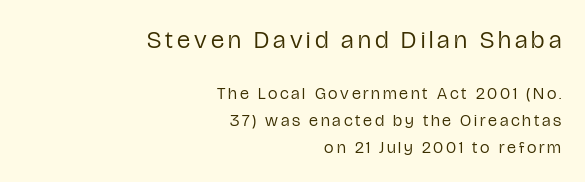
Line ends are locked; line starts wander. Interline gaps are of average width in this sample. The lettering holds an erect, upright posture throughout. This is not heavy type; no bold has been used.
